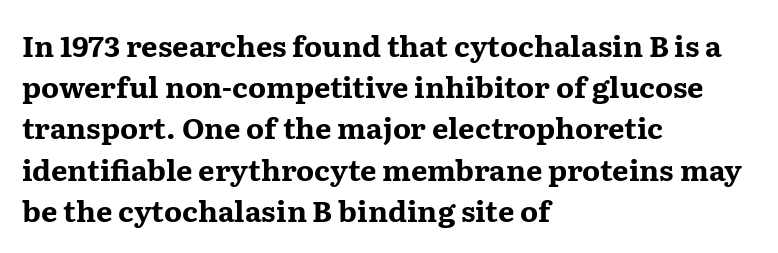
{"serif": "yes", "italic": "no", "bold": "yes", "weight": "bold", "width": "wide", "stroke_contrast": "medium", "x_height": "medium", "monospaced": "no", "underline": "no", "align": "left", "line_spacing": "normal", "line_spacing_ratio": 1.42, "letter_spacing": "normal", "letter_spacing_em": 0.0, "glyph_px": 29}
